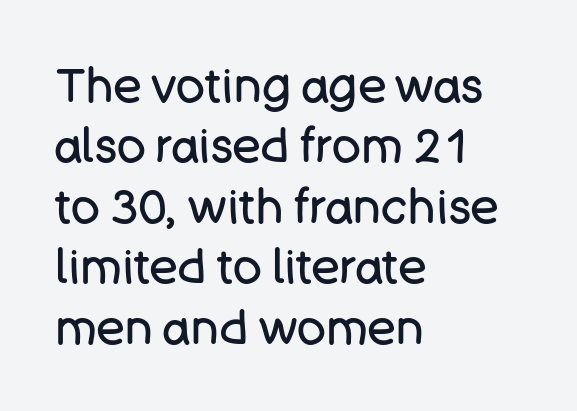
The image shows 48 px regular-weight sans-serif type, upright; set left-aligned, normal line spacing (1.26x), normal letter spacing, not underlined; low stroke contrast and a large x-height.
